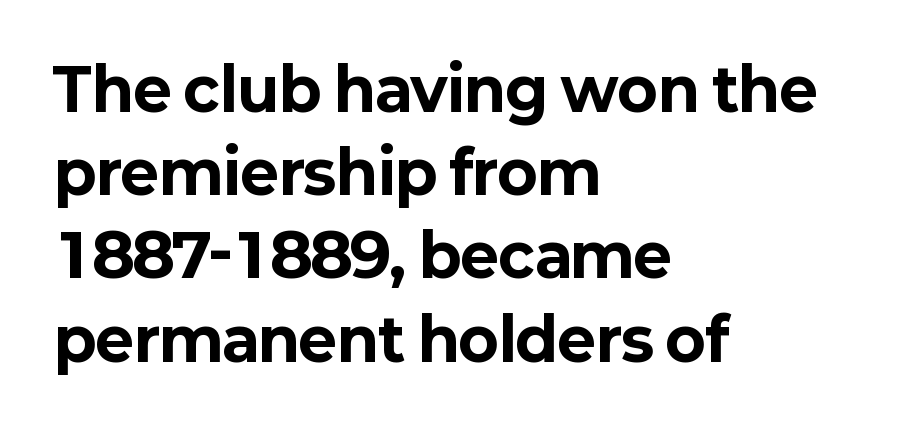
Is there much room between lines? A standard amount, neither cramped nor airy. No feet cap the strokes, marking this as sans-serif type. The strokes are fattened all the way to bold. These lines are set flush left with a ragged right edge.
